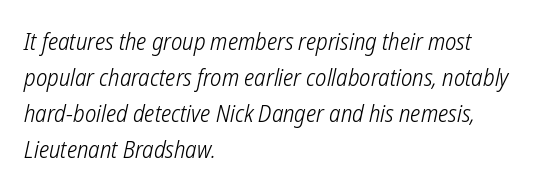
{"bold": "no", "underline": "no", "align": "left", "line_spacing": "normal", "line_spacing_ratio": 1.5, "letter_spacing": "normal", "letter_spacing_em": 0.0, "glyph_px": 24}
